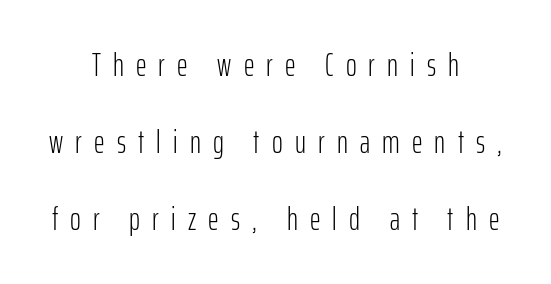
The image shows 33 px light, condensed sans-serif type, upright; set centered, loose line spacing (2.34x), unusually wide letter spacing (+0.37 em), not underlined; low stroke contrast and a medium x-height.
